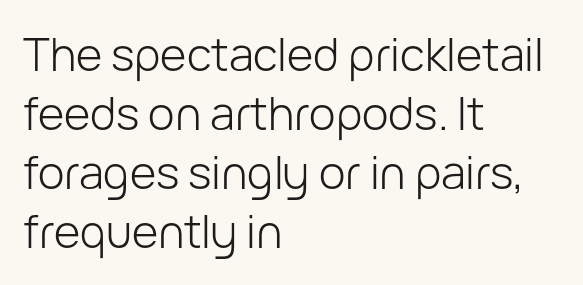
Between one letter and the next there's only the usual sliver of space. Upright lettering throughout. Descender tails drop into unmarked territory. Caption: face not bold, strokes unweighted. The face used here is proportionally spaced, like ordinary book or web type.
